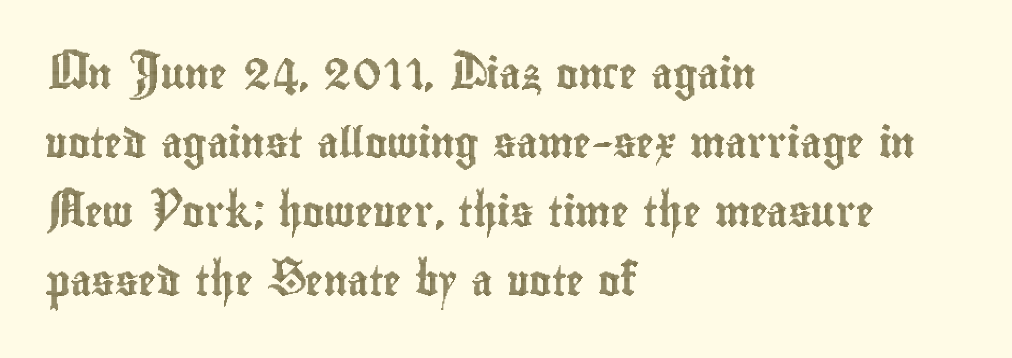
{"italic": "no", "width": "condensed", "x_height": "small", "monospaced": "no", "underline": "no", "align": "left", "line_spacing": "loose", "line_spacing_ratio": 2.3, "letter_spacing": "normal", "letter_spacing_em": 0.0, "glyph_px": 30}
